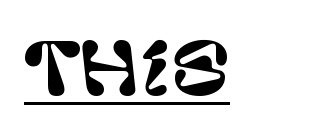
Q: Is the text italic (slanted)? A: Yes.
Q: Is the typeface a serif or a sans-serif typeface? A: Sans-serif.
Q: Is the text underlined? A: Yes.
Q: Is the spacing between letters normal or unusually wide? A: Normal.
Q: Width (condensed, normal, or wide)? A: Normal.
Q: Stroke contrast? A: Low.
Q: x-height? A: Large.
Q: Monospaced? A: No.
